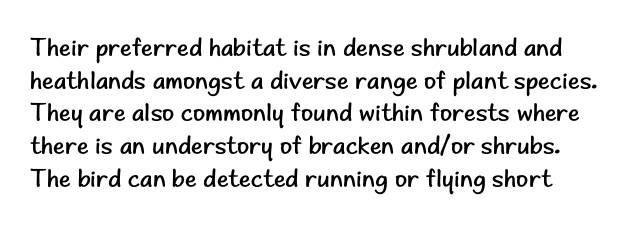
Q: Is the text bold? A: No.
Q: Is the text italic (slanted)? A: No, it is upright.
Q: Is the text underlined? A: No.
Q: Is the spacing between letters normal or unusually wide? A: Normal.
Q: Is the spacing between lines tight, normal or loose? A: Normal.
